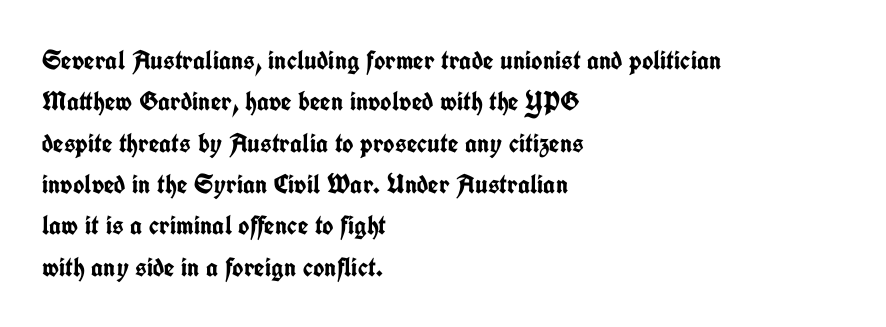
{"italic": "no", "bold": "yes", "underline": "no", "align": "left", "line_spacing": "normal", "line_spacing_ratio": 1.53, "letter_spacing": "normal", "letter_spacing_em": 0.0, "glyph_px": 27}
